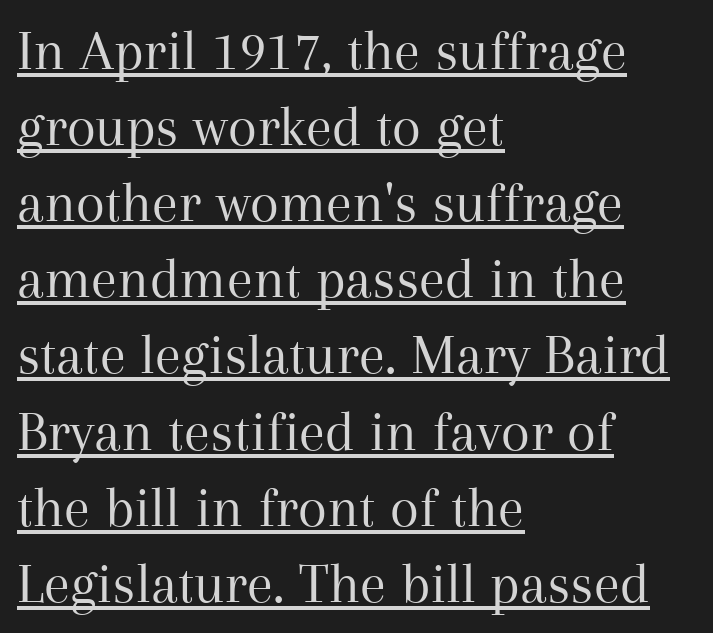
{"serif": "yes", "italic": "no", "bold": "no", "weight": "regular", "width": "normal", "stroke_contrast": "medium", "x_height": "medium", "monospaced": "no", "underline": "yes", "align": "left", "line_spacing": "normal", "line_spacing_ratio": 1.29, "letter_spacing": "normal", "letter_spacing_em": 0.0, "glyph_px": 59}
